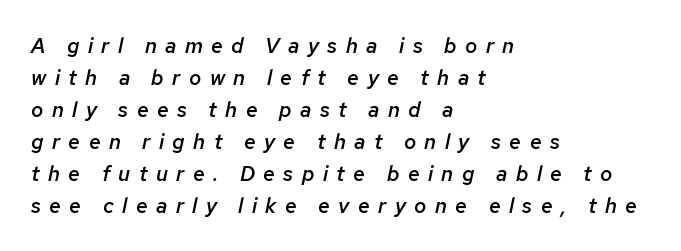
This rendering features lettering with no underline. Interline gaps are of average width in this sample. Horizontally, the lines are justified to the leading edge only. Would a proofreader flag this as italicized? Yes. Weight check: semibold — heavier than regular, not quite bold. The tracking jumps out immediately: characters are airy and widely separated.
